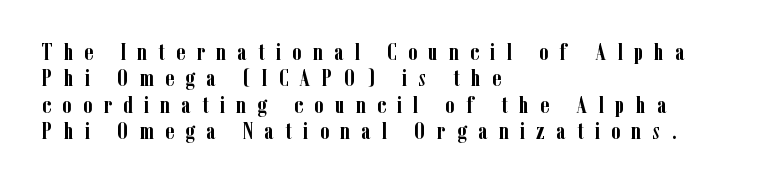
The image shows 23 px bold type, upright; set left-aligned, tight line spacing (1.15x), unusually wide letter spacing (+0.49 em), not underlined.
